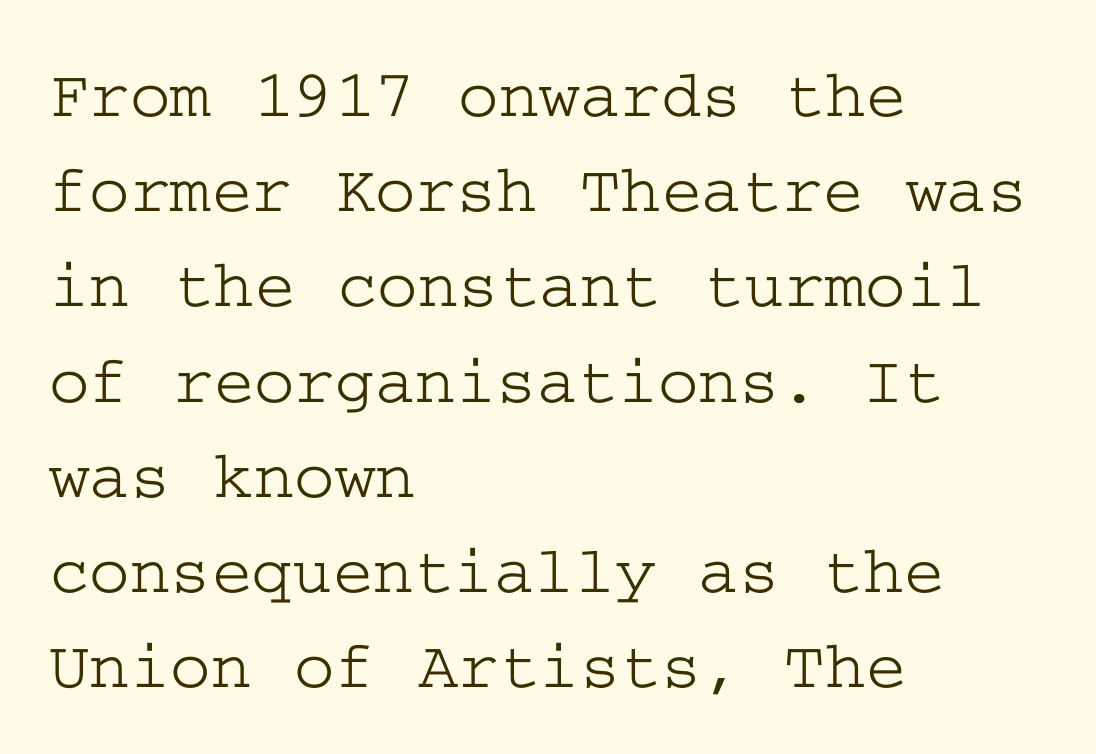
The image shows 69 px wide serif type, upright; set left-aligned, normal line spacing (1.38x), normal letter spacing, not underlined; low stroke contrast and a medium x-height.
